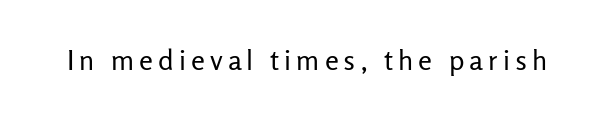
Q: Is the text bold? A: No.
Q: Is the text italic (slanted)? A: No, it is upright.
Q: Is the typeface a serif or a sans-serif typeface? A: Sans-serif.
Q: Is the text underlined? A: No.
Q: Width (condensed, normal, or wide)? A: Normal.
Q: Stroke contrast? A: Low.
Q: x-height? A: Medium.
Q: Monospaced? A: No.
